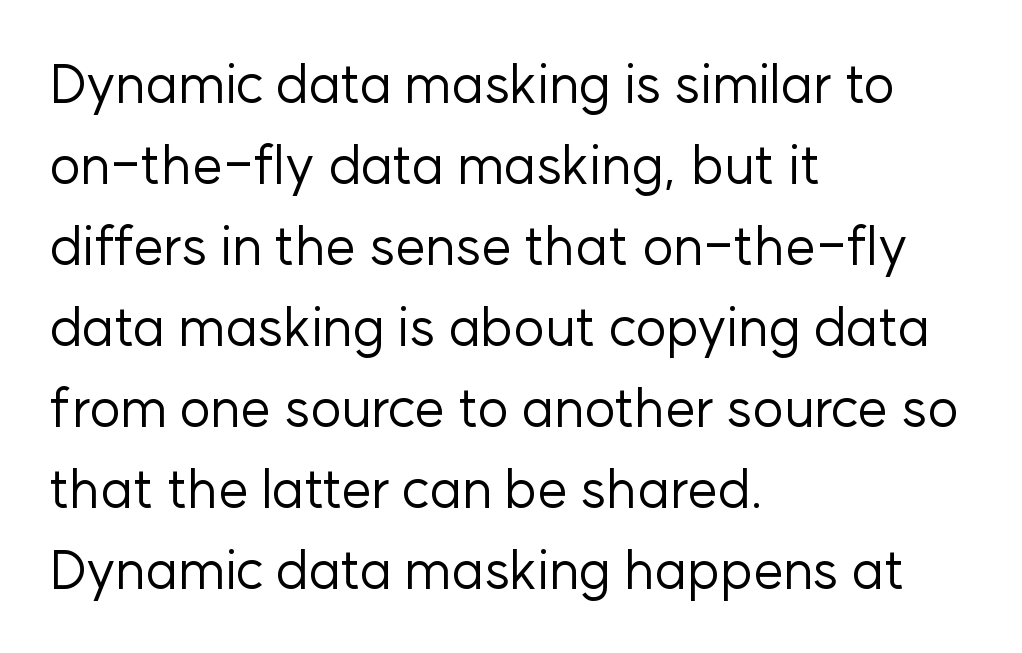
Q: Is the text bold? A: No.
Q: Is the text italic (slanted)? A: No, it is upright.
Q: Is the typeface a serif or a sans-serif typeface? A: Sans-serif.
Q: Is the text underlined? A: No.
Q: How is the paragraph aligned? A: Left-aligned.
Q: Is the spacing between letters normal or unusually wide? A: Normal.
Q: Is the spacing between lines tight, normal or loose? A: Normal.
Q: Width (condensed, normal, or wide)? A: Normal.
Q: Stroke contrast? A: Low.
Q: x-height? A: Medium.
Q: Monospaced? A: No.
